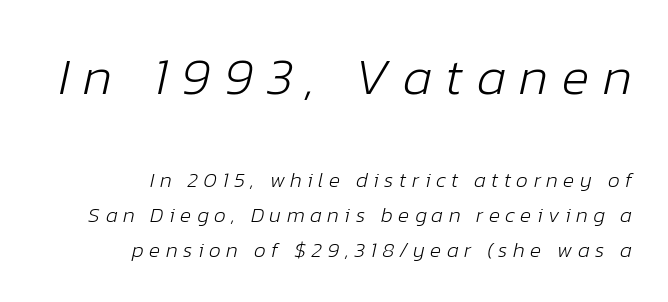
{"italic": "yes", "lean": "right", "slant_degrees": 12, "bold": "no", "weight": "light", "width": "normal", "stroke_contrast": "low", "x_height": "medium", "monospaced": "no", "underline": "no", "align": "right", "line_spacing": "normal", "line_spacing_ratio": 1.65, "letter_spacing": "wide", "letter_spacing_em": 0.26, "larger_block": "first", "size_ratio": 2.48, "glyph_px": 52}
